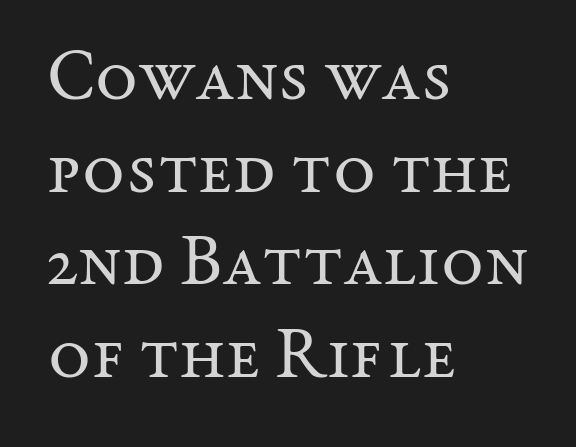
The image shows 73 px regular-weight serif type, upright; set left-aligned, normal line spacing (1.27x), normal letter spacing, not underlined; medium stroke contrast and a medium x-height.
